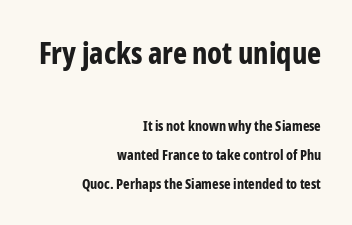
The image shows 30 px bold, condensed sans-serif type, upright; set right-aligned, loose line spacing (2.05x), normal letter spacing, not underlined; the first (top) block is 2.14x larger; low stroke contrast and a medium x-height.
